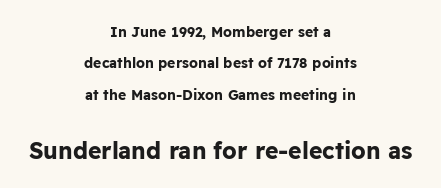
{"italic": "no", "bold": "yes", "underline": "no", "align": "center", "line_spacing": "loose", "line_spacing_ratio": 2.25, "letter_spacing": "normal", "letter_spacing_em": 0.0, "larger_block": "second", "size_ratio": 1.64, "glyph_px": 23}
